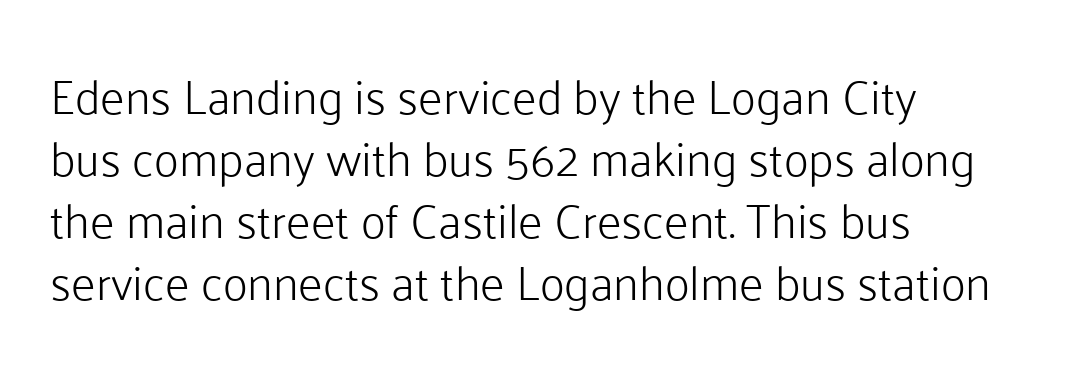
The image shows 48 px light sans-serif type, upright; set left-aligned, normal line spacing (1.29x), normal letter spacing, not underlined; low stroke contrast and a medium x-height.
